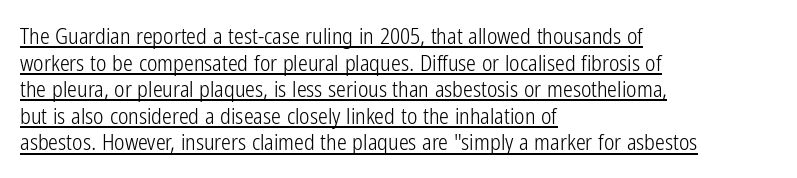
{"italic": "no", "bold": "no", "underline": "yes", "align": "left", "line_spacing_ratio": 1.21, "letter_spacing": "normal", "letter_spacing_em": 0.0, "glyph_px": 22}
